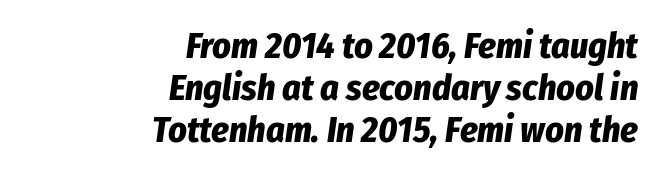
Q: Is the text bold? A: Yes.
Q: Is the text italic (slanted)? A: Yes, it leans right by about 8 degrees.
Q: Is the text underlined? A: No.
Q: How is the paragraph aligned? A: Right-aligned.
Q: Is the spacing between letters normal or unusually wide? A: Normal.
Q: Width (condensed, normal, or wide)? A: Condensed.
Q: Stroke contrast? A: Low.
Q: x-height? A: Medium.
Q: Monospaced? A: No.
